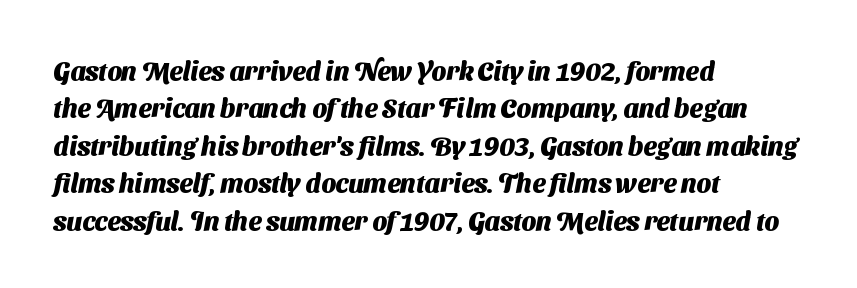
Q: Is the text bold? A: Yes.
Q: Is the text underlined? A: No.
Q: How is the paragraph aligned? A: Left-aligned.
Q: Is the spacing between letters normal or unusually wide? A: Normal.
Q: Is the spacing between lines tight, normal or loose? A: Normal.
